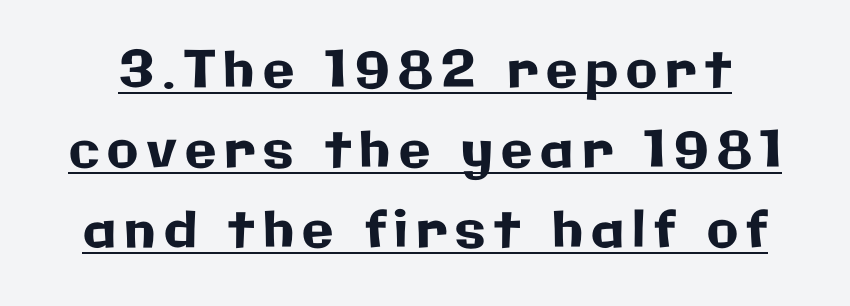
Rows of type keep a routine distance in the vertical direction. Compared with undecorated copy, this sample adds a rule below the words. This is the regular roman posture of the typeface. A sans-serif font was chosen for this passage. The passage shown is typed in a proportional face where columns would drift.
